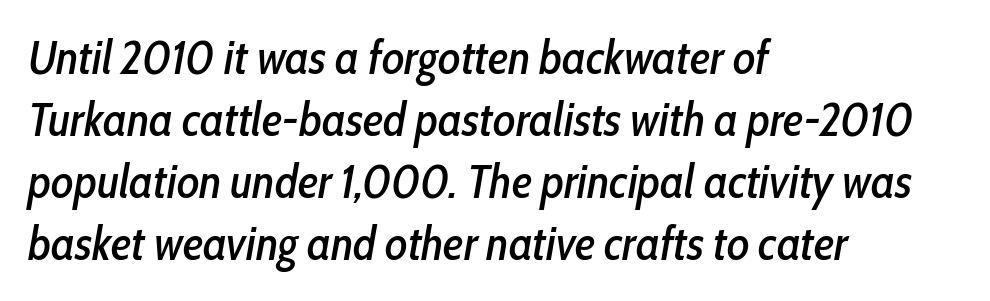
{"italic": "yes", "lean": "right", "slant_degrees": 10, "width": "condensed", "stroke_contrast": "low", "x_height": "medium", "monospaced": "no", "underline": "no", "align": "left", "line_spacing": "normal", "line_spacing_ratio": 1.32, "letter_spacing": "normal", "letter_spacing_em": 0.0, "glyph_px": 47}
